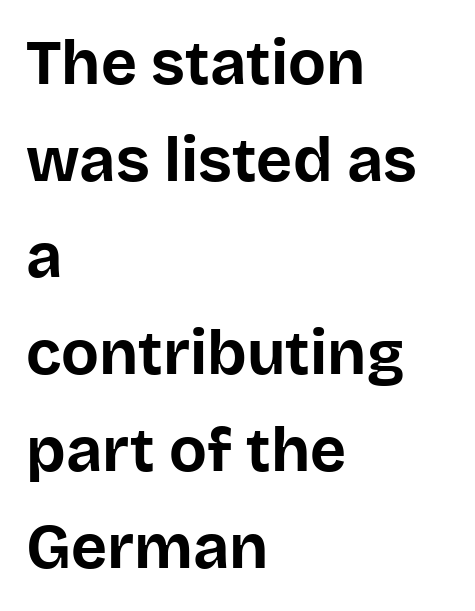
The image shows 62 px bold sans-serif type, upright; set left-aligned, normal line spacing (1.56x), normal letter spacing, not underlined; low stroke contrast and a large x-height.
